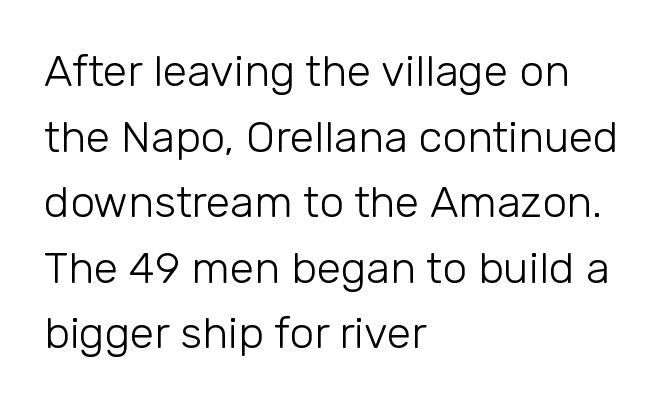
This is roman type, the default non-slanted kind. The letters advance in unequal steps, a hallmark of proportional type. Layout note: lines flush left. The designer went with a sans here, leaving each stem footless. Descenders hang freely into open space.
